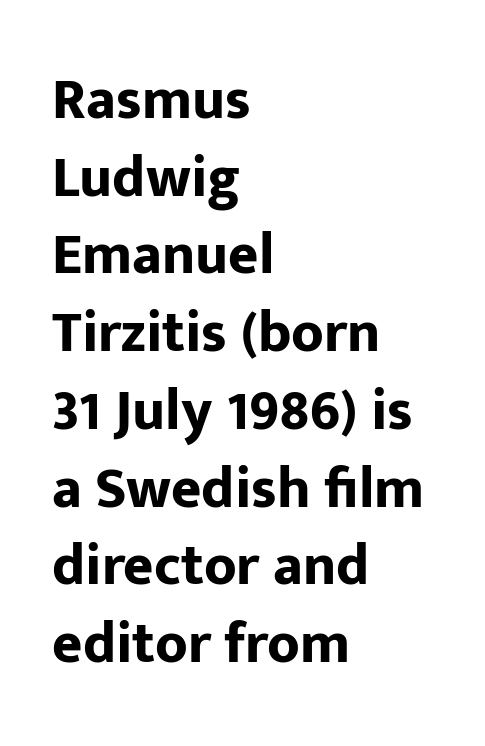
{"serif": "no", "italic": "no", "bold": "yes", "weight": "bold", "width": "normal", "stroke_contrast": "low", "x_height": "medium", "monospaced": "no", "underline": "no", "align": "left", "line_spacing": "normal", "line_spacing_ratio": 1.34, "letter_spacing": "normal", "letter_spacing_em": 0.0, "glyph_px": 58}
